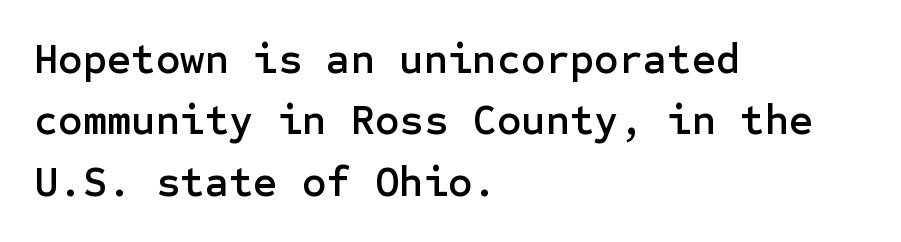
Q: Is the text italic (slanted)? A: No, it is upright.
Q: Is the typeface a serif or a sans-serif typeface? A: Sans-serif.
Q: Is the text underlined? A: No.
Q: How is the paragraph aligned? A: Left-aligned.
Q: Is the spacing between letters normal or unusually wide? A: Normal.
Q: Is the spacing between lines tight, normal or loose? A: Normal.
Q: Width (condensed, normal, or wide)? A: Normal.
Q: Stroke contrast? A: Low.
Q: x-height? A: Medium.
